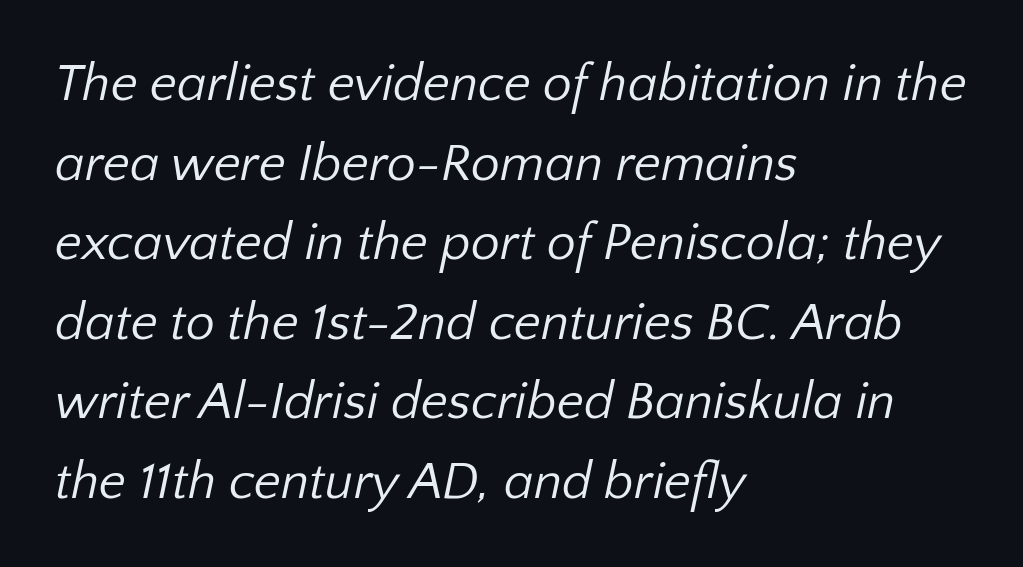
The image shows 52 px regular-weight sans-serif type; set left-aligned, normal line spacing (1.53x), normal letter spacing, not underlined; low stroke contrast and a medium x-height.
